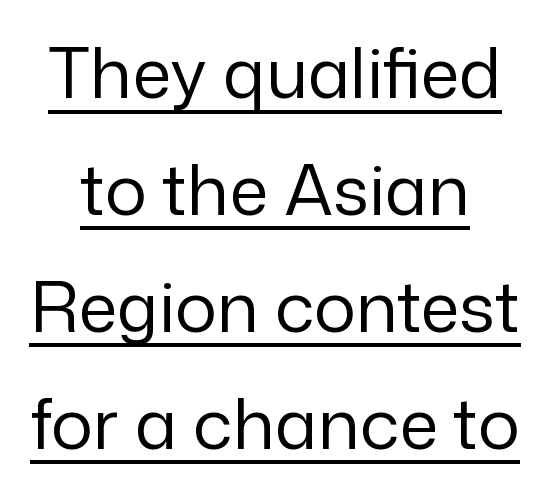
Q: Is the text bold? A: No.
Q: Is the text italic (slanted)? A: No, it is upright.
Q: Is the typeface a serif or a sans-serif typeface? A: Sans-serif.
Q: Is the text underlined? A: Yes.
Q: How is the paragraph aligned? A: Centered.
Q: Is the spacing between letters normal or unusually wide? A: Normal.
Q: Is the spacing between lines tight, normal or loose? A: Normal.
Q: Width (condensed, normal, or wide)? A: Normal.
Q: Stroke contrast? A: Low.
Q: x-height? A: Medium.
Q: Monospaced? A: No.
